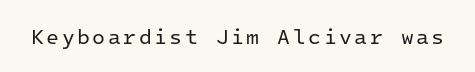
Q: Is the text bold? A: No.
Q: Is the text italic (slanted)? A: No, it is upright.
Q: Is the text underlined? A: No.
